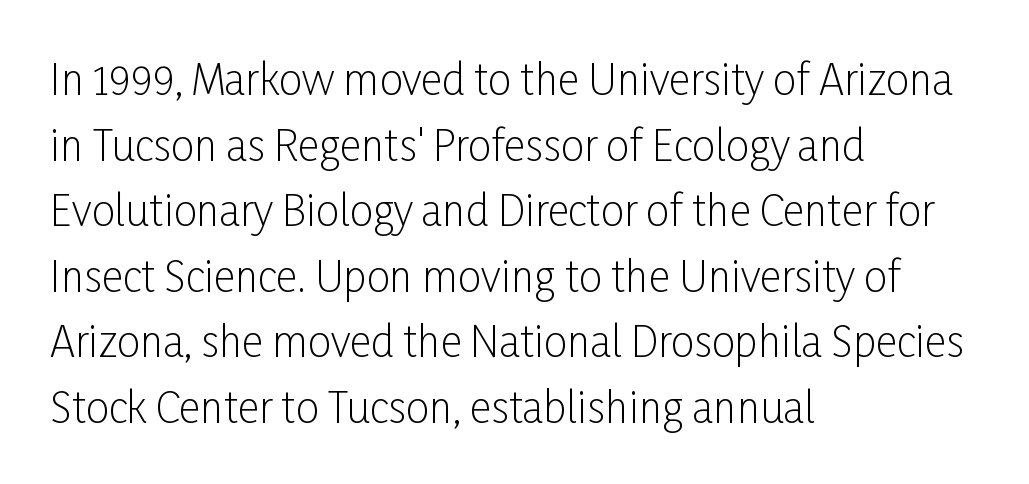
The image shows 42 px light, condensed sans-serif type, upright; set left-aligned, normal line spacing (1.56x), normal letter spacing, not underlined; low stroke contrast and a medium x-height.
